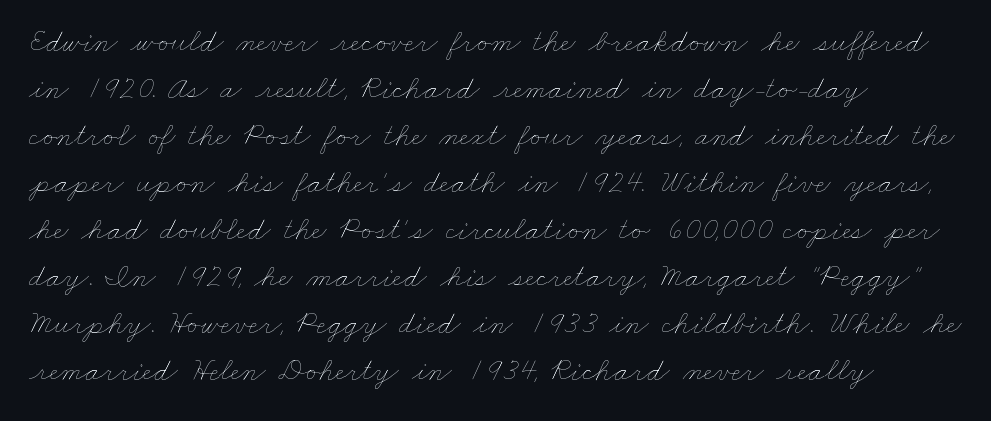
Q: Is the text bold? A: No.
Q: Is the text underlined? A: No.
Q: How is the paragraph aligned? A: Left-aligned.
Q: Is the spacing between letters normal or unusually wide? A: Normal.
Q: Is the spacing between lines tight, normal or loose? A: Normal.
Q: Width (condensed, normal, or wide)? A: Wide.
Q: Stroke contrast? A: Low.
Q: x-height? A: Small.
Q: Monospaced? A: No.
